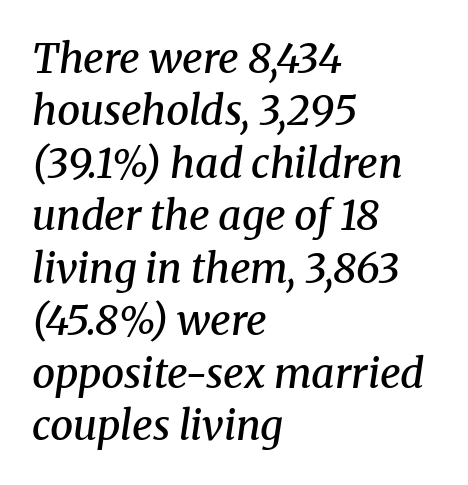
Bare-footed words on every line. The characters look somewhat weighty, a semibold short of true bold. Each word holds together tightly as a unit, with standard inter-letter gaps. An italicized treatment has been applied to the whole sample. Note the varied advance widths — an 'i' is clearly narrower than an 'm'.
